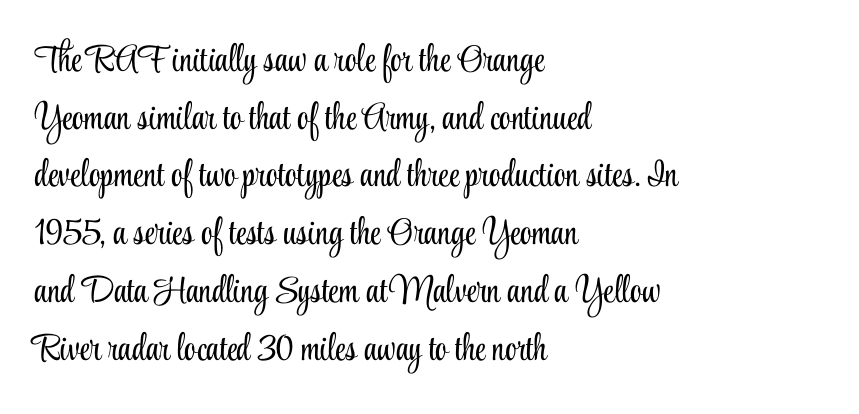
The image shows 37 px light, condensed serif type; set left-aligned, normal line spacing (1.56x), normal letter spacing, not underlined; low stroke contrast and a small x-height.
